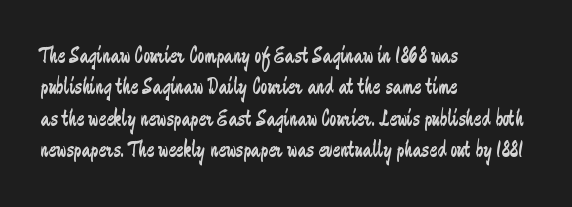
The image shows 23 px text type; set left-aligned, normal line spacing (1.36x), normal letter spacing, not underlined.
